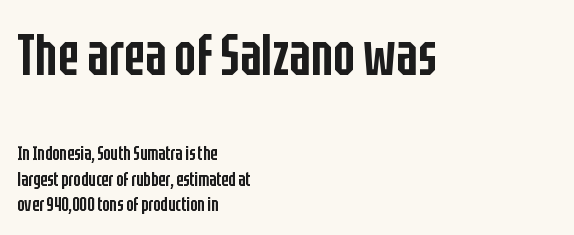
Q: Is the text bold? A: Semi-bold.
Q: Is the text italic (slanted)? A: No, it is upright.
Q: Is the typeface a serif or a sans-serif typeface? A: Sans-serif.
Q: Is the text underlined? A: No.
Q: How is the paragraph aligned? A: Left-aligned.
Q: Is the spacing between letters normal or unusually wide? A: Normal.
Q: Is the spacing between lines tight, normal or loose? A: Normal.
Q: Which block of text is set in a larger size, the first (top) or the second (bottom)? A: The first (top) one.
Q: Width (condensed, normal, or wide)? A: Condensed.
Q: Stroke contrast? A: Low.
Q: x-height? A: Large.
Q: Monospaced? A: No.
